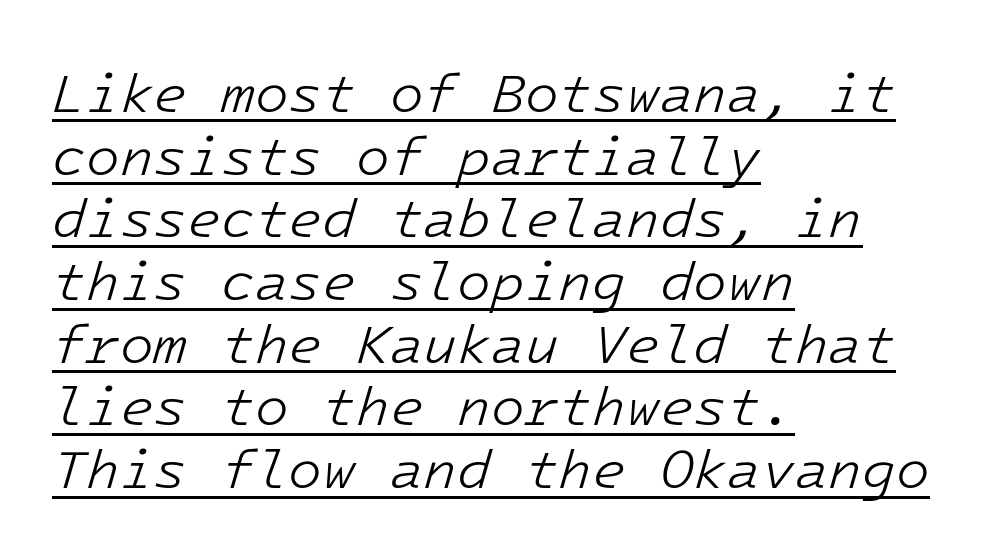
The lettering tilts uniformly, giving the passage an italic look. Stem width sits at or under what a default text font uses. Each line starts at the same left margin while the right side varies. A continuous stroke trails under the words, as in a hyperlink. Glyph-to-glyph distance matches everyday printed text.
